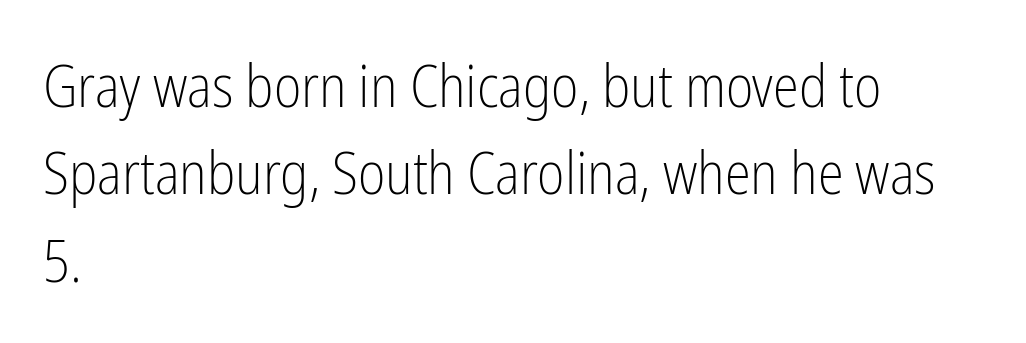
{"serif": "no", "italic": "no", "bold": "no", "weight": "light", "width": "condensed", "stroke_contrast": "low", "x_height": "medium", "monospaced": "no", "underline": "no", "align": "left", "line_spacing": "normal", "line_spacing_ratio": 1.48, "letter_spacing": "normal", "letter_spacing_em": 0.0, "glyph_px": 59}
